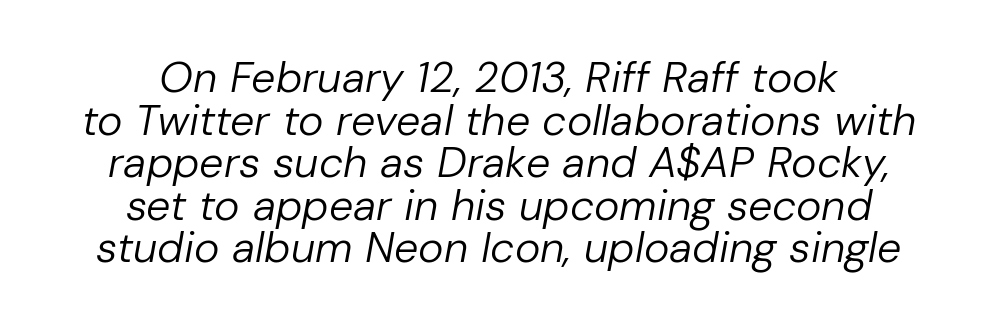
{"italic": "yes", "lean": "right", "slant_degrees": 10, "bold": "no", "weight": "regular", "width": "normal", "stroke_contrast": "low", "x_height": "medium", "monospaced": "no", "underline": "no", "align": "center", "line_spacing": "tight", "line_spacing_ratio": 0.99, "letter_spacing": "normal", "letter_spacing_em": 0.0, "glyph_px": 43}
